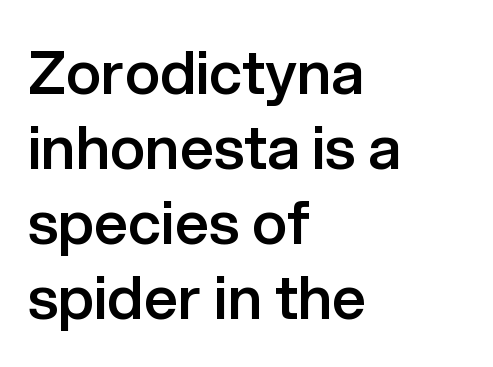
{"serif": "no", "italic": "no", "bold": "semi", "weight": "semibold", "width": "normal", "stroke_contrast": "low", "x_height": "medium", "monospaced": "no", "underline": "no", "align": "left", "line_spacing": "normal", "line_spacing_ratio": 1.25, "letter_spacing": "normal", "letter_spacing_em": 0.0, "glyph_px": 60}
